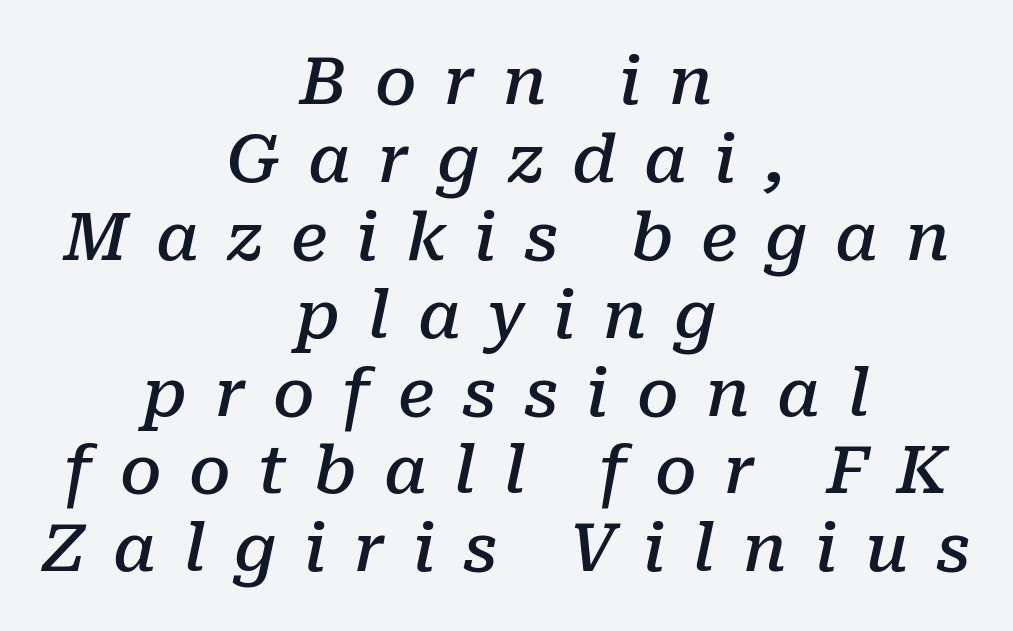
Q: Is the text bold? A: Semi-bold.
Q: Is the text italic (slanted)? A: Yes, it leans right by about 10 degrees.
Q: Is the typeface a serif or a sans-serif typeface? A: Serif.
Q: Is the text underlined? A: No.
Q: How is the paragraph aligned? A: Centered.
Q: Is the spacing between letters normal or unusually wide? A: Unusually wide.
Q: Width (condensed, normal, or wide)? A: Normal.
Q: Stroke contrast? A: Low.
Q: x-height? A: Medium.
Q: Monospaced? A: No.
